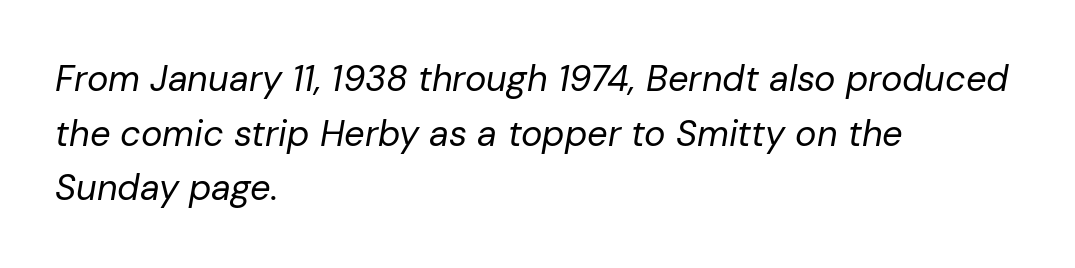
Is the block centered? No — it sits flush against the left margin. On a weight scale, this lands at 450 or below. The glyphs are unaccompanied by any horizontal stroke below them. Slanted lettering throughout. The face used here is proportionally spaced, like ordinary book or web type. Quick note: interline space is typical.
